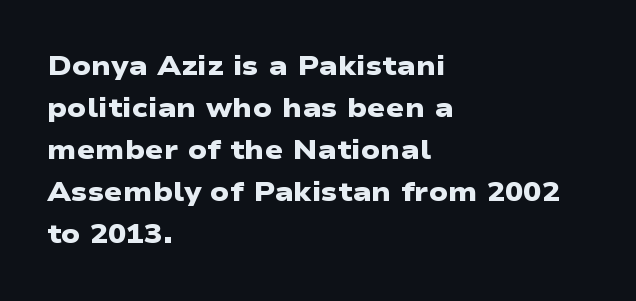
Is the letter spacing exaggerated? No — it looks like the ordinary default. Typesetter's note: full bold, strokes at maximum text heaviness. Leftover space on each line is placed entirely after the last word. The passage shown stacks its lines at a standard gap. Bare-footed words on every line.
